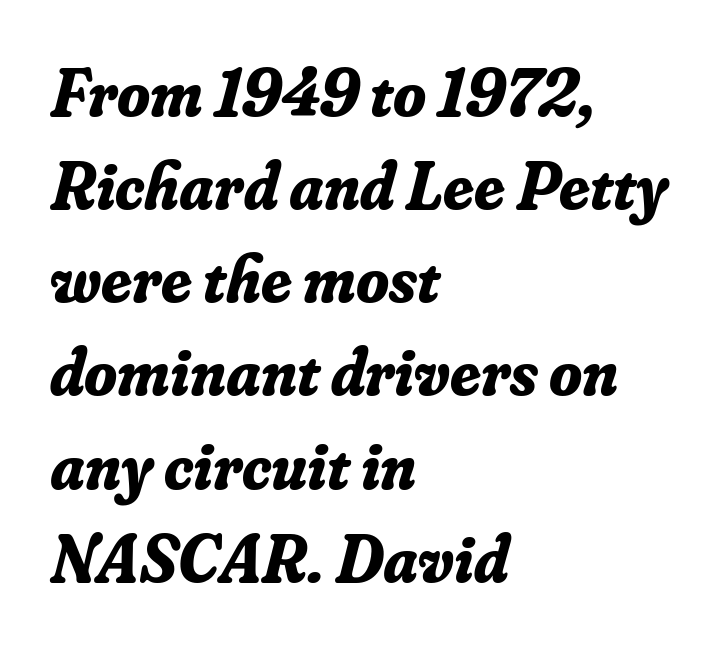
Typographic density is high because the face is bold. Successive baselines arrive at the customary interval. Note the varied advance widths — an 'i' is clearly narrower than an 'm'. Tracking here is standard; glyphs follow each other at the usual distance.
